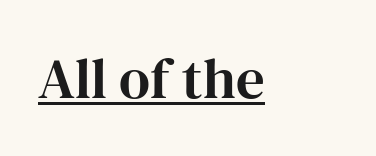
Nothing unusual about the tracking: characters are spaced as the font intends. Designer's note — italics off, roman on. Classification — serif. The face used here appears with an underline applied. Note the varied advance widths — an 'i' is clearly narrower than an 'm'.
